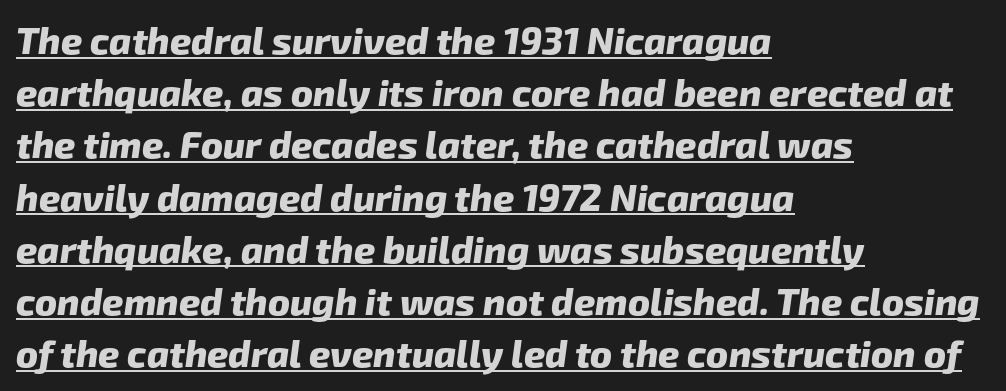
{"serif": "no", "bold": "yes", "weight": "heavy", "width": "normal", "stroke_contrast": "low", "x_height": "medium", "monospaced": "no", "underline": "yes", "align": "left", "line_spacing": "normal", "line_spacing_ratio": 1.41, "letter_spacing": "normal", "letter_spacing_em": 0.0, "glyph_px": 37}
